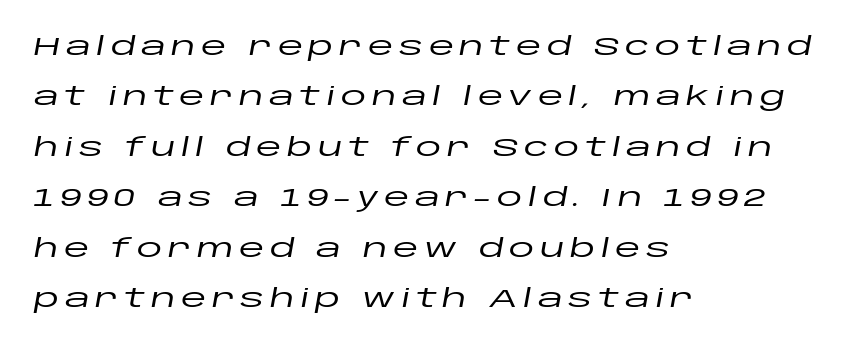
Here the glyphs are tracked loosely, breaking word shapes into spaced letters. Quick note: underline off. Would a proofreader flag this as italicized? Yes. What's the leading like? Stretched, with rows far apart. Where is the straight margin? On the left.
